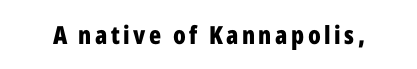
Q: Is the text bold? A: Yes.
Q: Is the text italic (slanted)? A: No, it is upright.
Q: Is the text underlined? A: No.
